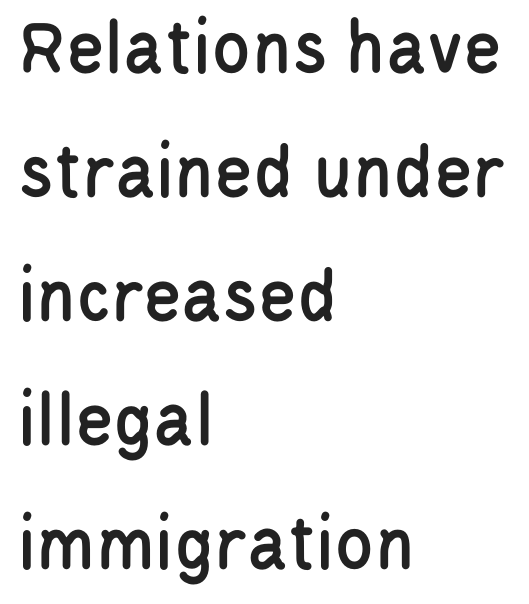
Q: Is the text italic (slanted)? A: No, it is upright.
Q: Is the typeface a serif or a sans-serif typeface? A: Sans-serif.
Q: Is the text underlined? A: No.
Q: How is the paragraph aligned? A: Left-aligned.
Q: Is the spacing between letters normal or unusually wide? A: Normal.
Q: Is the spacing between lines tight, normal or loose? A: Normal.
Q: Width (condensed, normal, or wide)? A: Condensed.
Q: Stroke contrast? A: Low.
Q: x-height? A: Large.
Q: Monospaced? A: No.
